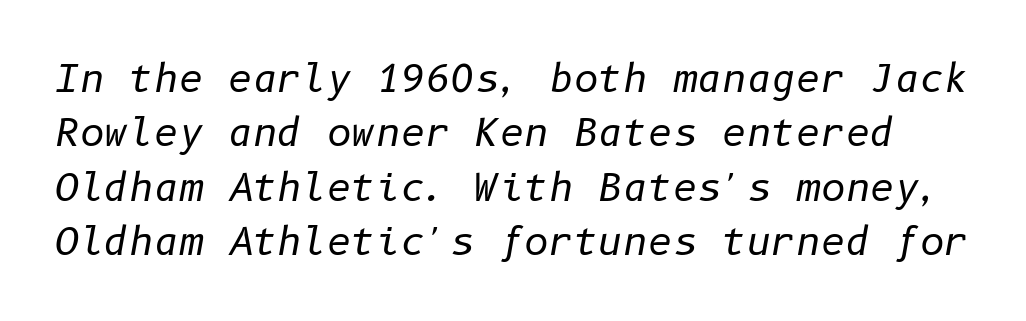
{"italic": "yes", "lean": "right", "slant_degrees": 10, "bold": "no", "weight": "regular", "width": "normal", "stroke_contrast": "low", "x_height": "medium", "underline": "no", "line_spacing": "normal", "line_spacing_ratio": 1.43, "letter_spacing": "normal", "letter_spacing_em": 0.0, "glyph_px": 38}
